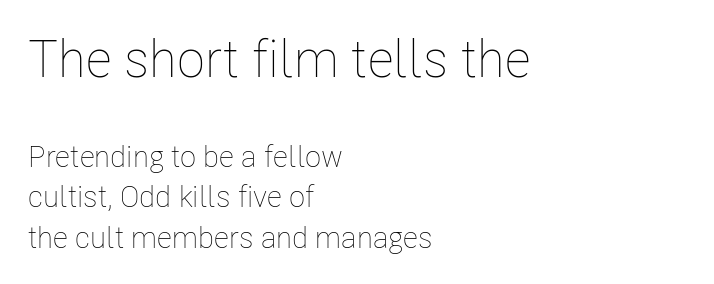
One glance says typical: line gaps are just what's usual. Think of a printed novel: that variable character pitch is what you see here. Does the copy run flush right? No — it runs flush left. Here the first block reads like a headline and the second like body copy. Vertical stems look standard width or narrower in stroke. Ordinary non-slanted type is in use.
